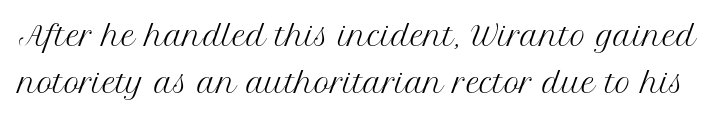
The image shows 27 px text type; set line spacing 1.73x, normal letter spacing, not underlined.
